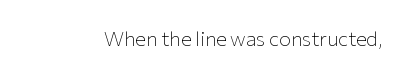
The image shows 20 px text type, upright; set normal letter spacing, not underlined.
